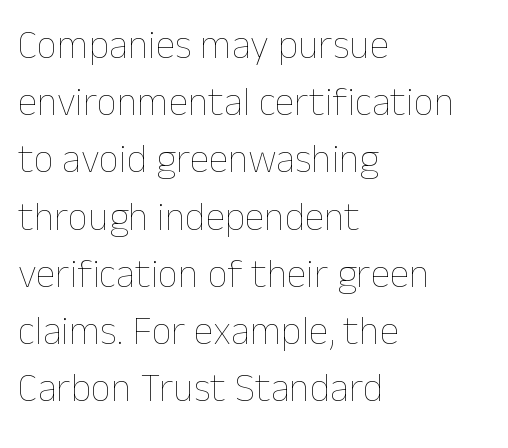
These lines are rendered in a variable-pitch font. If you drew a line through each stem, it would be perfectly vertical. Normally led — the rows are evenly, conventionally spaced. The lines are quadded left. The glyphs are unaccompanied by any horizontal stroke below them.
